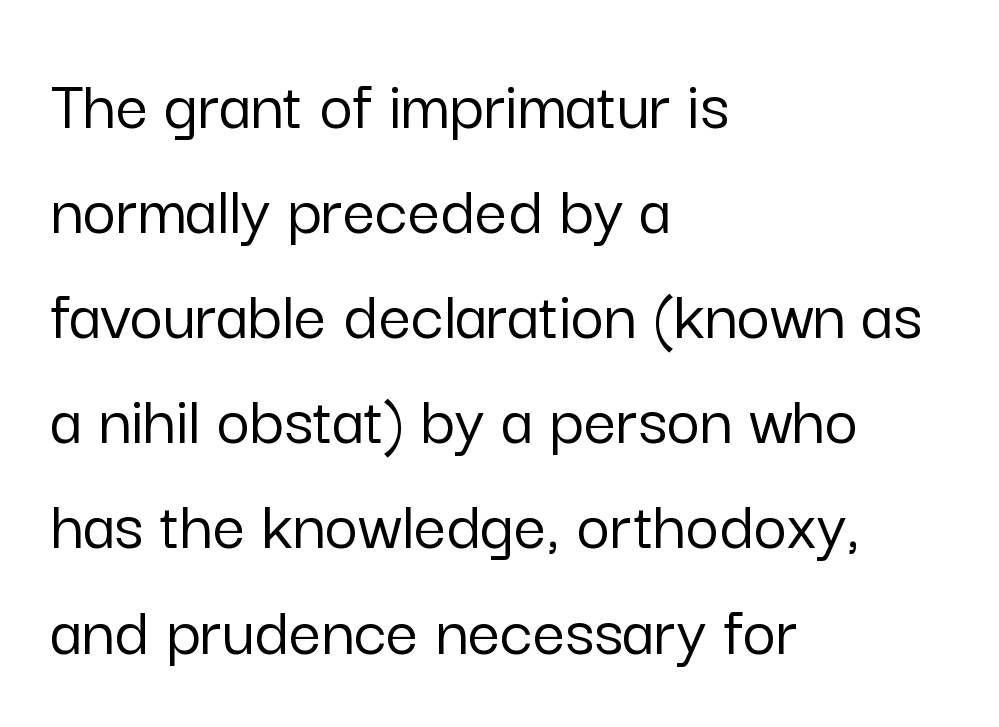
{"serif": "no", "italic": "no", "width": "normal", "stroke_contrast": "low", "x_height": "medium", "monospaced": "no", "underline": "no", "align": "left", "line_spacing": "normal", "line_spacing_ratio": 1.46, "letter_spacing": "normal", "letter_spacing_em": 0.0, "glyph_px": 72}
